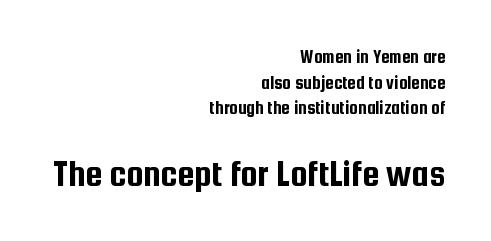
Q: Is the text italic (slanted)? A: No, it is upright.
Q: Is the typeface a serif or a sans-serif typeface? A: Sans-serif.
Q: Is the text underlined? A: No.
Q: How is the paragraph aligned? A: Right-aligned.
Q: Is the spacing between letters normal or unusually wide? A: Normal.
Q: Is the spacing between lines tight, normal or loose? A: Normal.
Q: Which block of text is set in a larger size, the first (top) or the second (bottom)? A: The second (bottom) one.
Q: Width (condensed, normal, or wide)? A: Condensed.
Q: Stroke contrast? A: Low.
Q: x-height? A: Medium.
Q: Monospaced? A: No.
